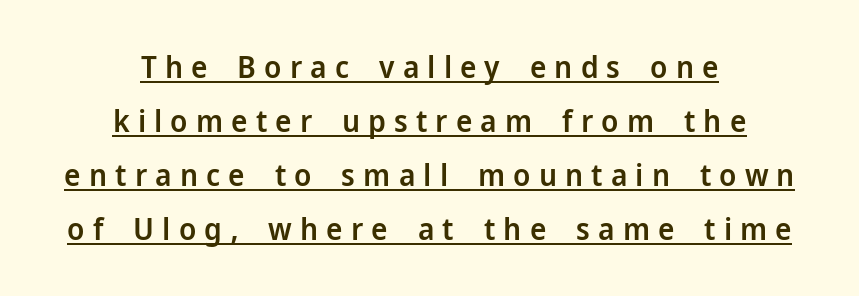
Is this a fixed-width face? No — the glyphs have proportional, varying widths. A baseline rule has been typeset under these characters. Serif or sans? Sans — the stroke terminals are bare. Heft: intermediate — a semibold.
